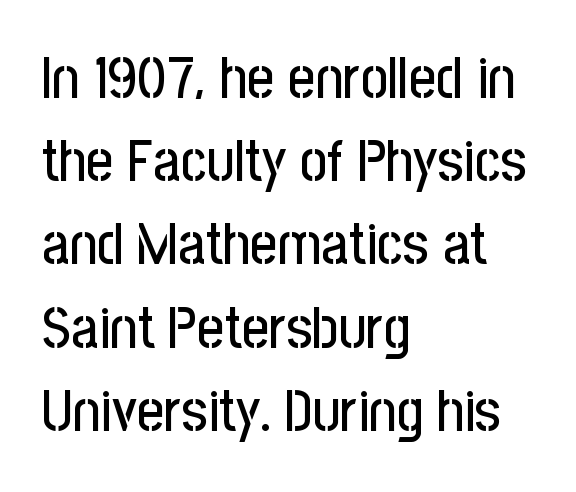
The image shows 59 px condensed sans-serif type, upright; set left-aligned, normal line spacing (1.41x), normal letter spacing, not underlined; low stroke contrast and a medium x-height.
